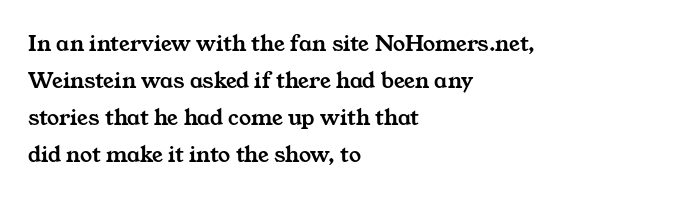
Q: Is the text underlined? A: No.
Q: How is the paragraph aligned? A: Left-aligned.
Q: Is the spacing between letters normal or unusually wide? A: Normal.
Q: Is the spacing between lines tight, normal or loose? A: Normal.
